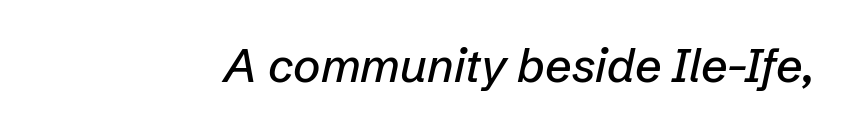
{"italic": "yes", "lean": "right", "slant_degrees": 12, "width": "normal", "stroke_contrast": "low", "x_height": "medium", "monospaced": "no", "underline": "no", "letter_spacing": "normal", "letter_spacing_em": 0.0, "glyph_px": 47}
